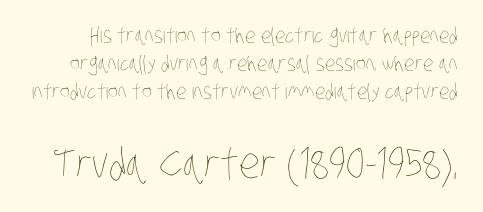
Q: Is the text bold? A: No.
Q: Is the text underlined? A: No.
Q: Is the spacing between letters normal or unusually wide? A: Normal.
Q: Is the spacing between lines tight, normal or loose? A: Normal.
Q: Which block of text is set in a larger size, the first (top) or the second (bottom)? A: The second (bottom) one.
Q: Width (condensed, normal, or wide)? A: Condensed.
Q: Stroke contrast? A: Low.
Q: x-height? A: Large.
Q: Monospaced? A: No.
